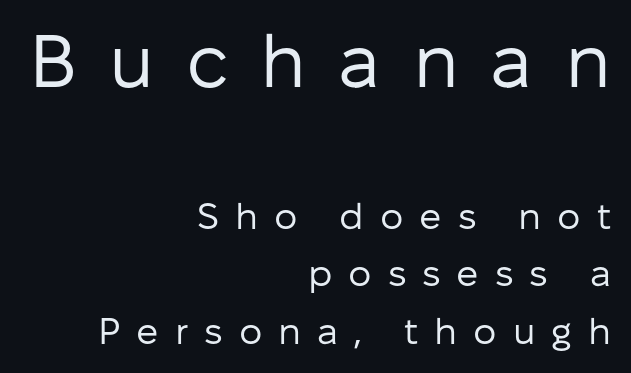
The image shows 74 px regular-weight sans-serif type, upright; set right-aligned, normal line spacing (1.56x), unusually wide letter spacing (+0.43 em), not underlined; the first (top) block is 2.0x larger; low stroke contrast and a medium x-height.
